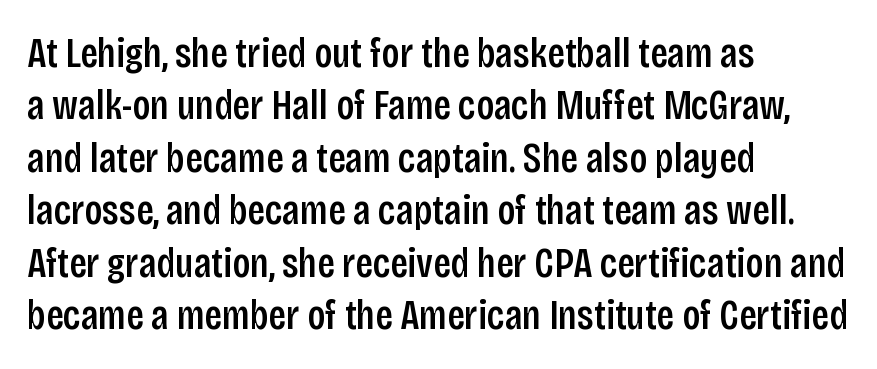
Observe the absence of serifs on each vertical stroke in this sample. The zone under the glyphs is completely vacant. Between one letter and the next there's only the usual sliver of space. All the whitespace from short lines collects on the right. The designer left line spacing at the default. The letters advance in unequal steps, a hallmark of proportional type.
